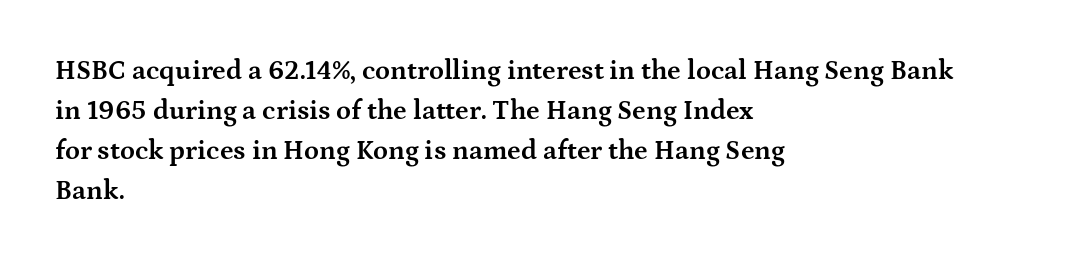
A student would call this left alignment; a typographer would say flush left, rag right. Lines of text with bare space underneath. Does the weight exceed regular? Yes, all the way to bold. Posture: vertical. The rows are spaced the way most documents space them. In terms of letterspacing, this is plain default setting.
